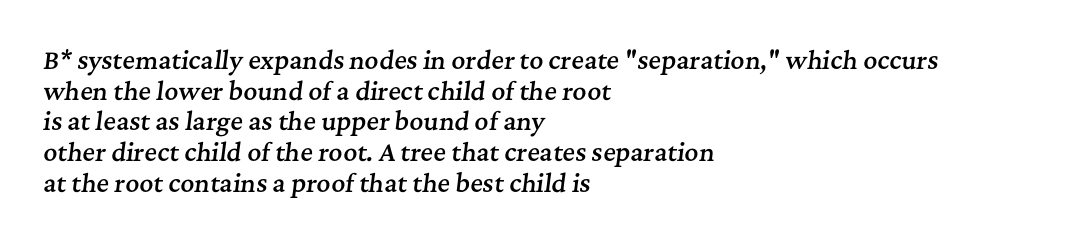
{"italic": "yes", "lean": "right", "slant_degrees": 7, "bold": "semi", "underline": "no", "align": "left", "line_spacing": "normal", "line_spacing_ratio": 1.28, "letter_spacing": "normal", "letter_spacing_em": 0.0, "glyph_px": 24}
